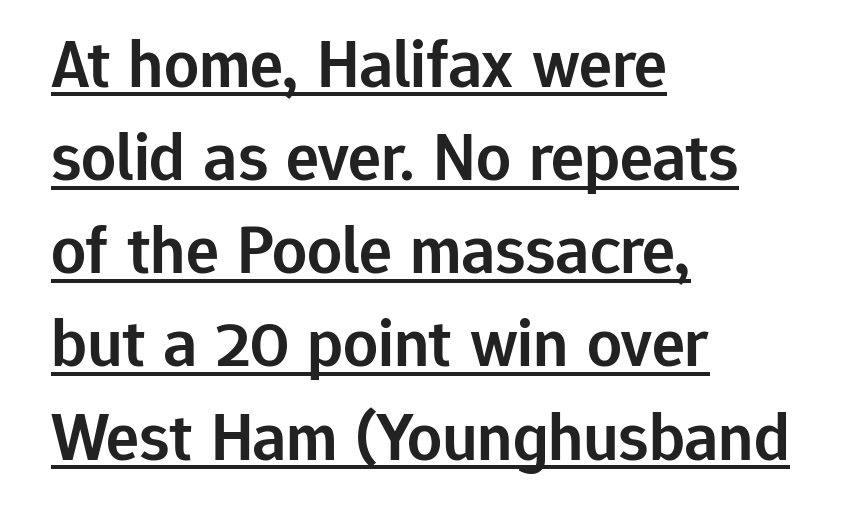
Typographic density is moderately raised because the face is semibold. Here the designer chose a conventional face with non-uniform glyph widths. The line-height multiplier appears to be the usual default. The text was rendered using a sans face with plain stroke endings. Honestly, the letter spacing is just normal — you wouldn't notice it.
